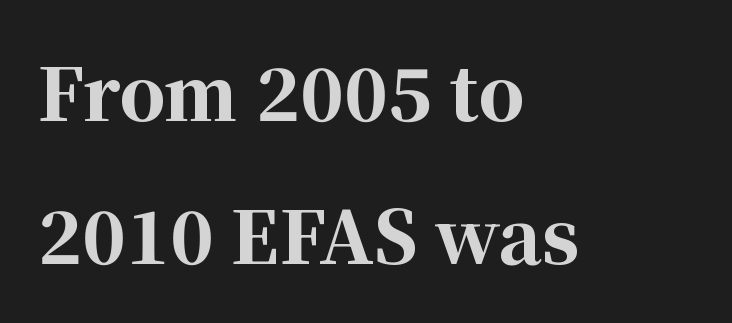
Vertically, the passage feels expansive, rows floating well apart. Layout note: lines flush left. Words float on clear page, feet unadorned. This sample uses a serif face.
